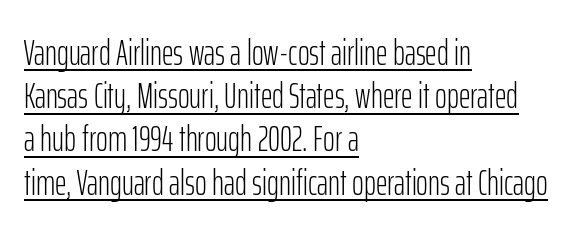
The rendering uses natural spacing where letterforms have individual widths. Line starts are locked; line ends wander. What stands out about the letter spacing? Nothing — it is the standard amount. Ink coverage per letter is moderate at most. The specimen includes a rule beneath the text block's lines.
